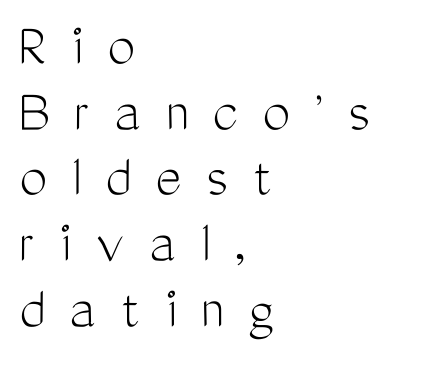
Every row of glyphs begins at an identical x-position on the left. The face looks like a standard text weight, possibly lighter. Anything drawn beneath the words? Only blank space. The face used here is rendered with a markedly widened letterfit. Italic: no, the glyphs are upright roman.
